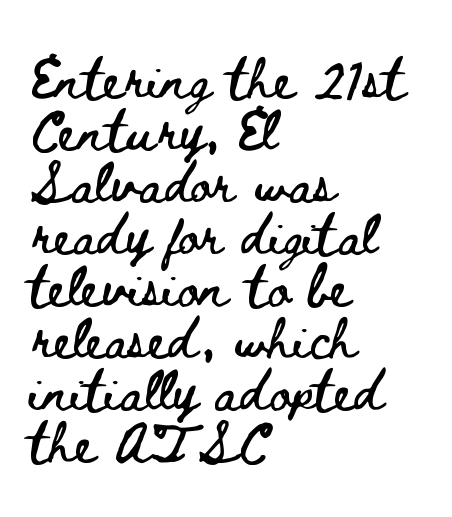
The strip under each line holds only bare page. Do the characters align in a grid? No, the font is proportional. Where is the straight margin? On the left. Standard letterfit; no display-style spreading of the glyphs. The block of text has a typical density, with ordinary space between rows.
